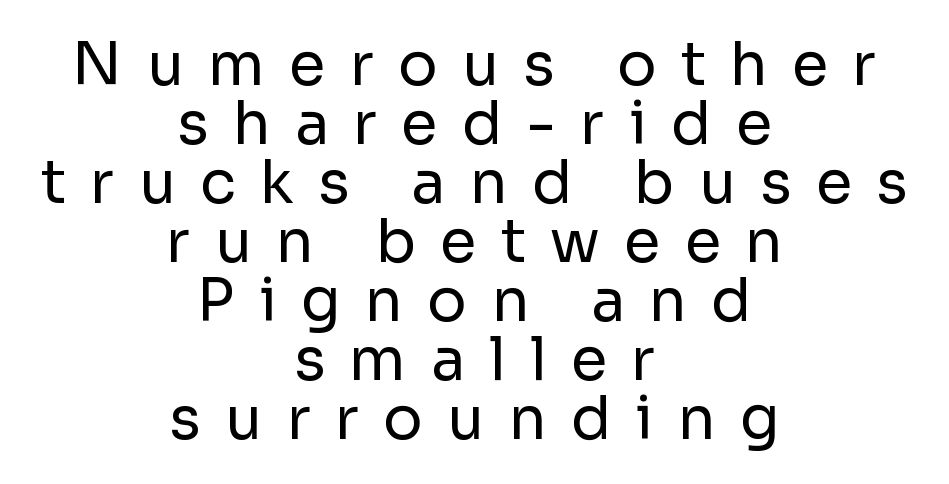
{"serif": "no", "italic": "no", "bold": "no", "weight": "regular", "width": "normal", "stroke_contrast": "low", "x_height": "medium", "monospaced": "no", "underline": "no", "align": "center", "line_spacing": "tight", "line_spacing_ratio": 1.0, "letter_spacing": "wide", "letter_spacing_em": 0.41, "glyph_px": 59}
